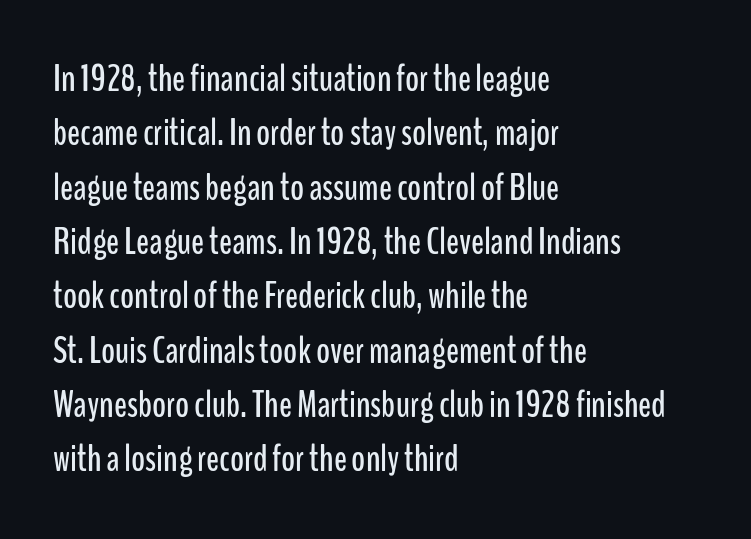
Q: Is the text italic (slanted)? A: No, it is upright.
Q: Is the typeface a serif or a sans-serif typeface? A: Sans-serif.
Q: Is the text underlined? A: No.
Q: How is the paragraph aligned? A: Left-aligned.
Q: Is the spacing between letters normal or unusually wide? A: Normal.
Q: Is the spacing between lines tight, normal or loose? A: Normal.
Q: Width (condensed, normal, or wide)? A: Condensed.
Q: Stroke contrast? A: Low.
Q: x-height? A: Medium.
Q: Monospaced? A: No.
